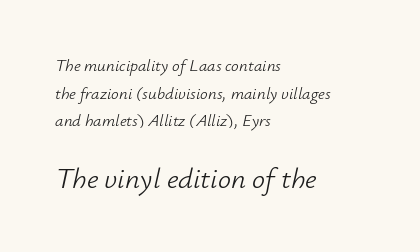
The image shows 29 px light type, italic (leaning right); set left-aligned, normal line spacing (1.62x), normal letter spacing, not underlined; the second (bottom) block is 1.71x larger; low stroke contrast and a small x-height.
